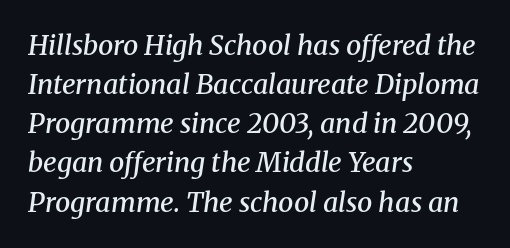
Q: Is the text bold? A: Semi-bold.
Q: Is the text italic (slanted)? A: Yes, it leans right by about 8 degrees.
Q: Is the text underlined? A: No.
Q: How is the paragraph aligned? A: Left-aligned.
Q: Is the spacing between letters normal or unusually wide? A: Normal.
Q: Is the spacing between lines tight, normal or loose? A: Normal.
